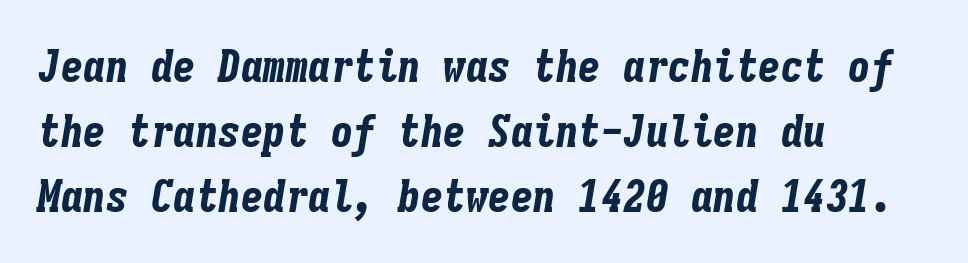
Baseline-to-baseline distance is the conventional proportion of letter height. The specimen omits any rule beneath the text block's lines. The face used here is monospaced, like something from a code editor. These lines stack with their left ends in a neat column. In terms of letterspacing, this is plain default setting. In terms of posture, this sample is oblique.
